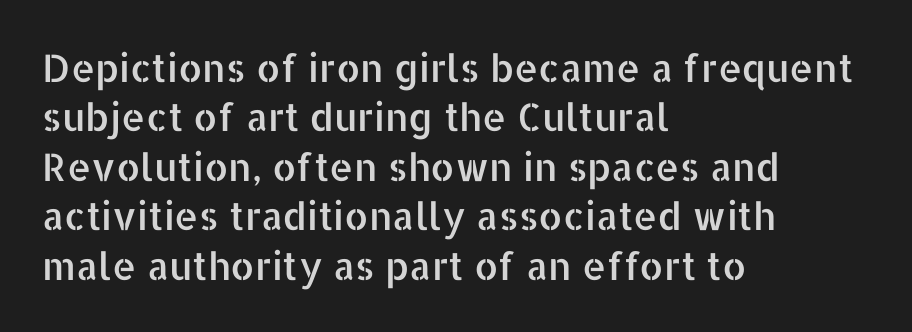
Lines of text with bare space underneath. Ordinary non-slanted type is in use. Is this a sans? Yes — the strokes have no serifs. Is this a fixed-width face? No — the glyphs have proportional, varying widths. The passage shown stacks its lines at a standard gap. Each word holds together tightly as a unit, with standard inter-letter gaps.
